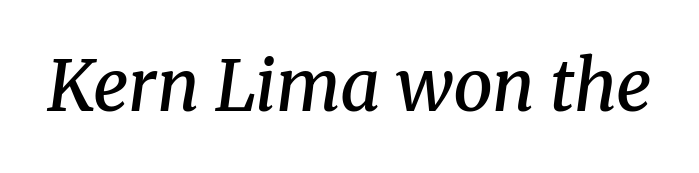
The image shows 70 px semibold serif type, italic (leaning right); set normal letter spacing, not underlined; medium stroke contrast and a medium x-height.
